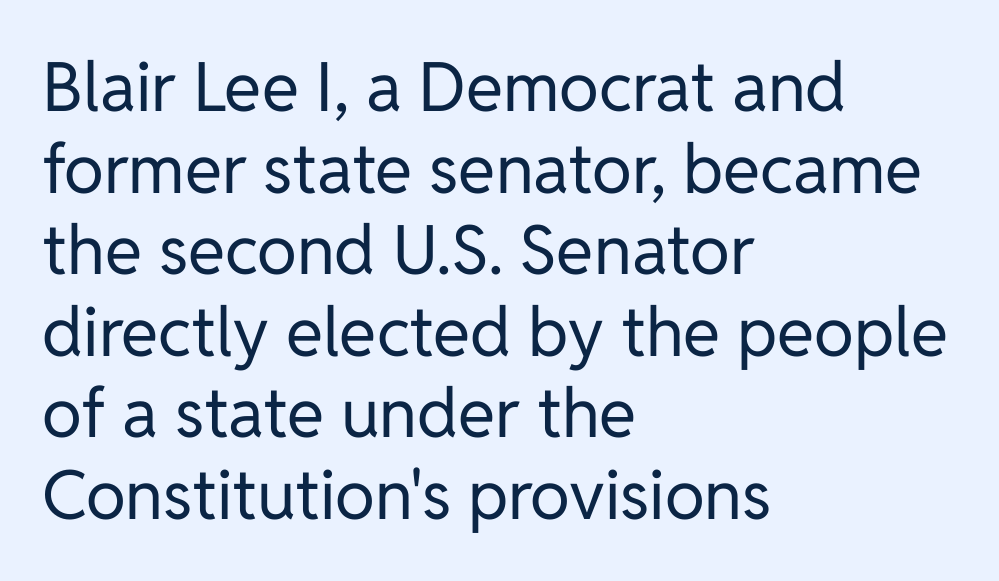
{"serif": "no", "italic": "no", "bold": "no", "weight": "regular", "width": "normal", "stroke_contrast": "low", "x_height": "medium", "monospaced": "no", "underline": "no", "align": "left", "line_spacing_ratio": 1.2, "letter_spacing": "normal", "letter_spacing_em": 0.0, "glyph_px": 68}
